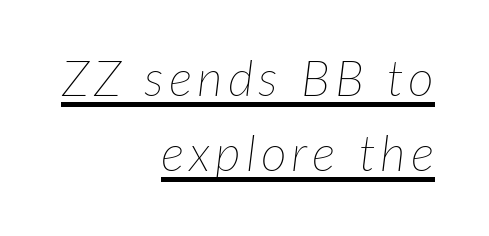
In terms of posture, this sample is oblique. How would I describe the line gaps? Plain and ordinary. Horizontally, the lines are justified to the trailing edge only. Think standard paragraph weight, or any step lighter than that. The rendering uses the underline text-decoration. The letters advance in unequal steps, a hallmark of proportional type.
